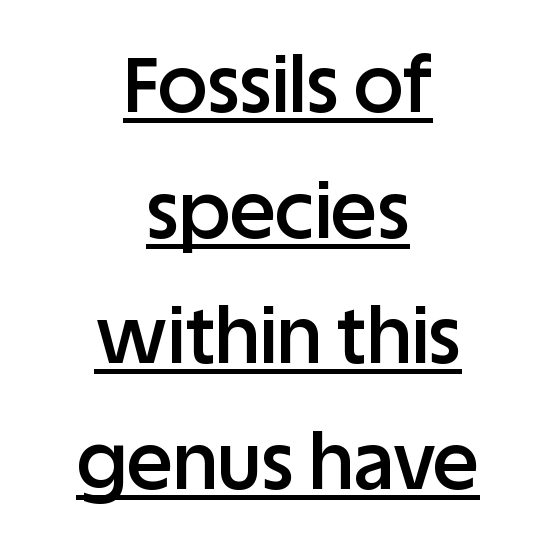
{"serif": "no", "italic": "no", "bold": "semi", "weight": "semibold", "width": "normal", "stroke_contrast": "low", "x_height": "large", "monospaced": "no", "underline": "yes", "align": "center", "line_spacing": "normal", "line_spacing_ratio": 1.63, "letter_spacing": "normal", "letter_spacing_em": 0.0, "glyph_px": 77}
